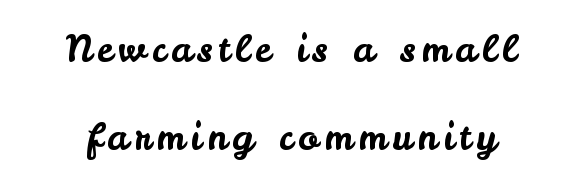
Which margin do the lines hug? Neither — every line sits in the middle. This block would shrink considerably if given ordinary leading; it's expanded now. Serif or sans? Sans — the stroke terminals are bare.
